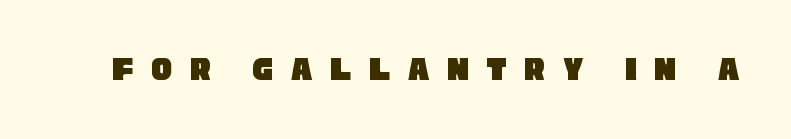
Q: Is the typeface a serif or a sans-serif typeface? A: Sans-serif.
Q: Is the text underlined? A: No.
Q: Is the spacing between letters normal or unusually wide? A: Unusually wide.
Q: Width (condensed, normal, or wide)? A: Condensed.
Q: Stroke contrast? A: Low.
Q: x-height? A: Large.
Q: Monospaced? A: No.
